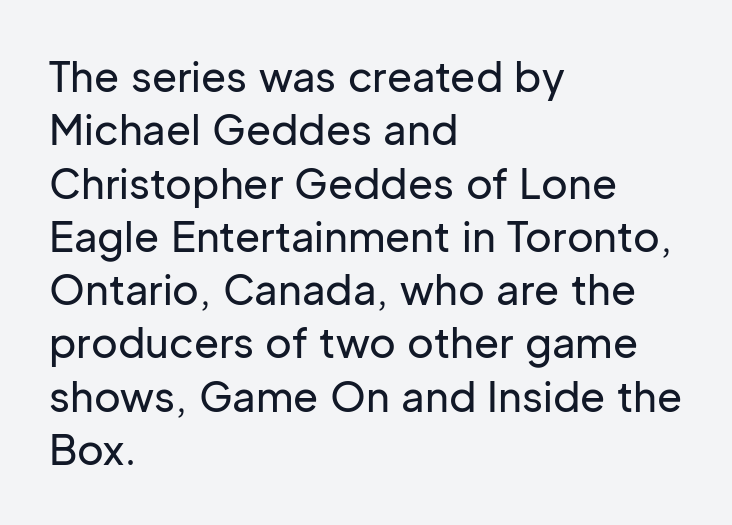
Q: Is the text italic (slanted)? A: No, it is upright.
Q: Is the typeface a serif or a sans-serif typeface? A: Sans-serif.
Q: Is the text underlined? A: No.
Q: How is the paragraph aligned? A: Left-aligned.
Q: Is the spacing between letters normal or unusually wide? A: Normal.
Q: Is the spacing between lines tight, normal or loose? A: Normal.
Q: Width (condensed, normal, or wide)? A: Normal.
Q: Stroke contrast? A: Low.
Q: x-height? A: Medium.
Q: Monospaced? A: No.
